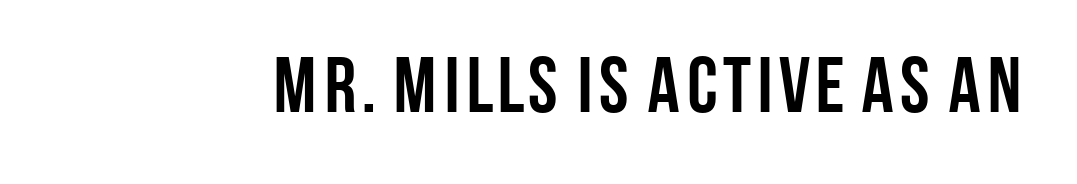
{"serif": "no", "italic": "no", "bold": "yes", "weight": "semibold", "width": "condensed", "stroke_contrast": "low", "x_height": "large", "monospaced": "no", "underline": "no", "letter_spacing": "normal", "letter_spacing_em": 0.0, "glyph_px": 79}
